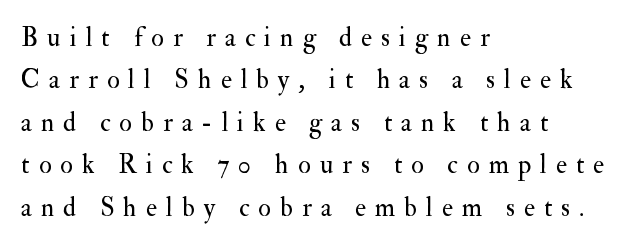
Bare-footed words on every line. Short note: letters widely spaced. Visually the block forms a straight wall on the left and a jagged coastline on the right. Vertically, the passage feels balanced, rows spaced as you'd expect. You can tell it's not italic because the verticals are truly vertical.
